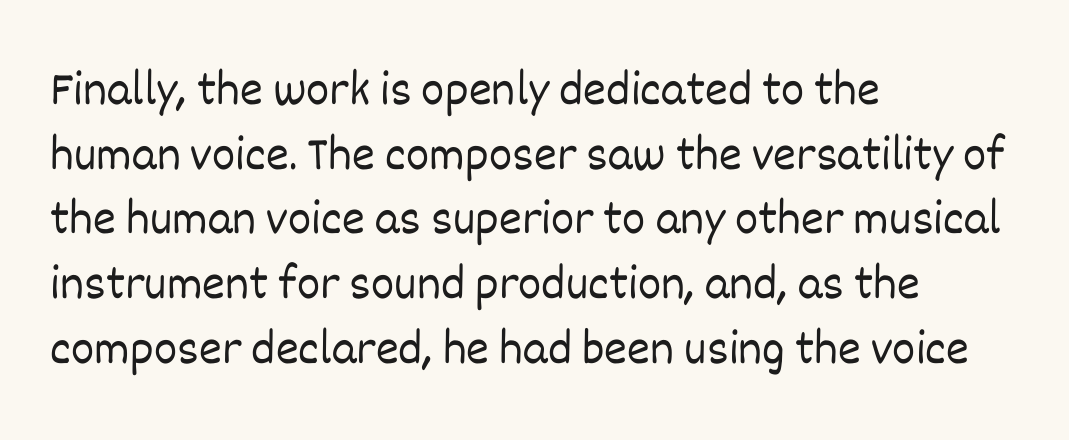
Q: Is the text bold? A: No.
Q: Is the text italic (slanted)? A: No, it is upright.
Q: Is the text underlined? A: No.
Q: How is the paragraph aligned? A: Left-aligned.
Q: Is the spacing between letters normal or unusually wide? A: Normal.
Q: Is the spacing between lines tight, normal or loose? A: Normal.
Q: Width (condensed, normal, or wide)? A: Normal.
Q: Stroke contrast? A: Low.
Q: x-height? A: Large.
Q: Monospaced? A: No.
